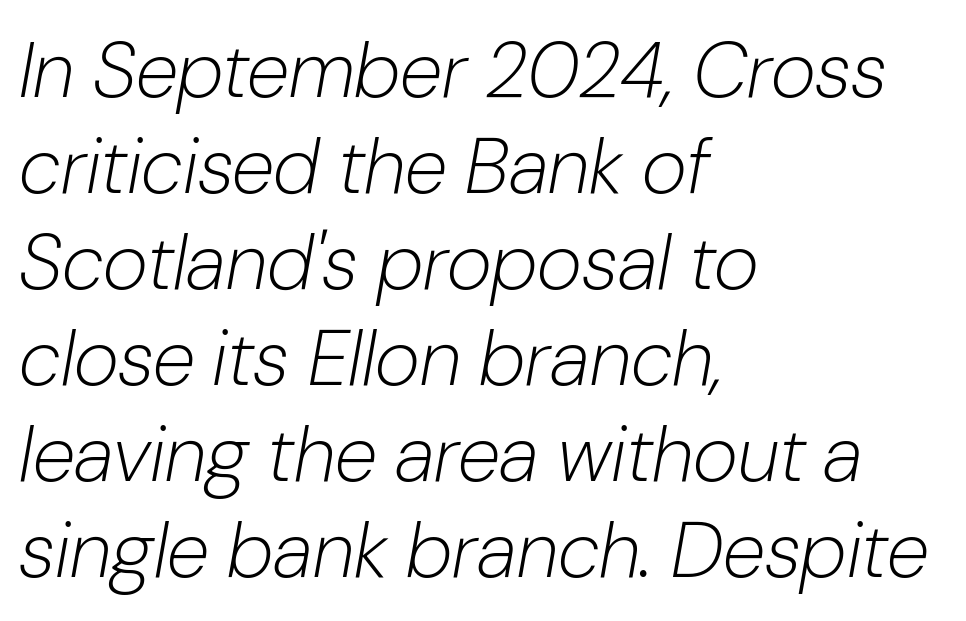
The image shows 78 px light type, italic (leaning right); set left-aligned, line spacing 1.23x, normal letter spacing, not underlined; low stroke contrast and a medium x-height.
